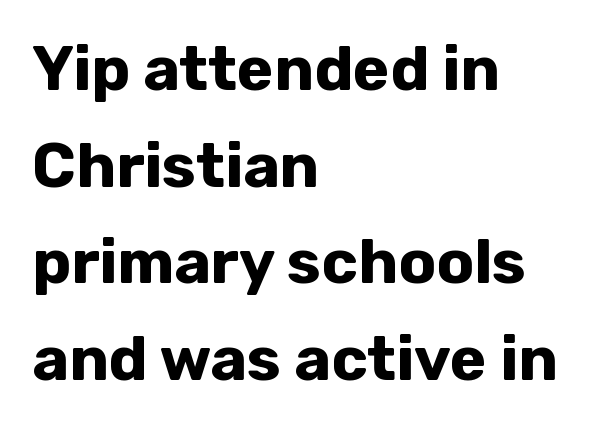
Q: Is the text bold? A: Yes.
Q: Is the text italic (slanted)? A: No, it is upright.
Q: Is the typeface a serif or a sans-serif typeface? A: Sans-serif.
Q: Is the text underlined? A: No.
Q: How is the paragraph aligned? A: Left-aligned.
Q: Is the spacing between letters normal or unusually wide? A: Normal.
Q: Is the spacing between lines tight, normal or loose? A: Normal.
Q: Width (condensed, normal, or wide)? A: Normal.
Q: Stroke contrast? A: Low.
Q: x-height? A: Medium.
Q: Monospaced? A: No.
